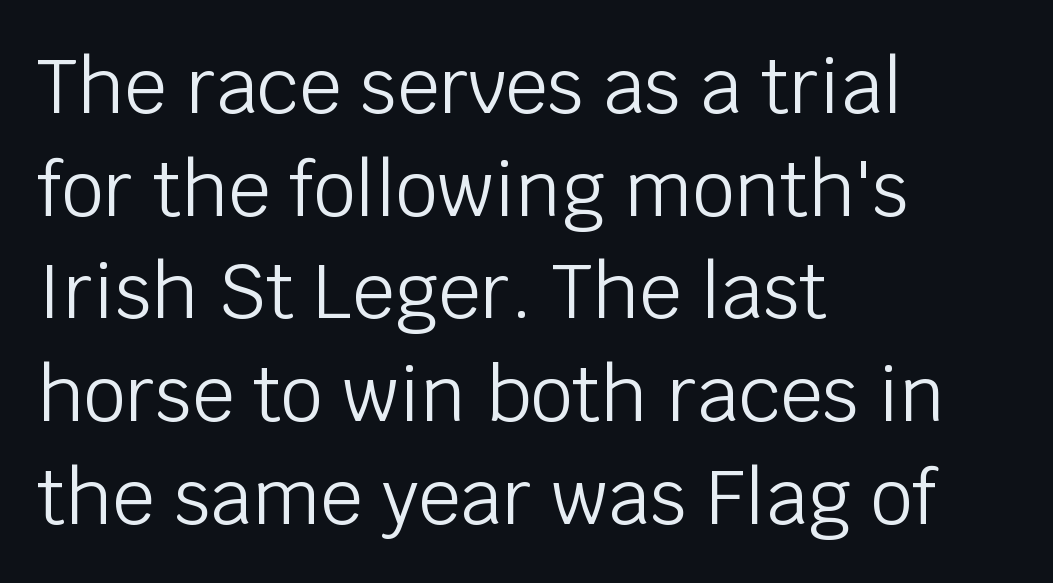
Summary of vertical rhythm: regular, with standard interline spacing. You can tell from the bare stems that sans-serif type was used. The face used here is proportionally spaced, like ordinary book or web type. On a weight scale, this lands at 450 or below.
